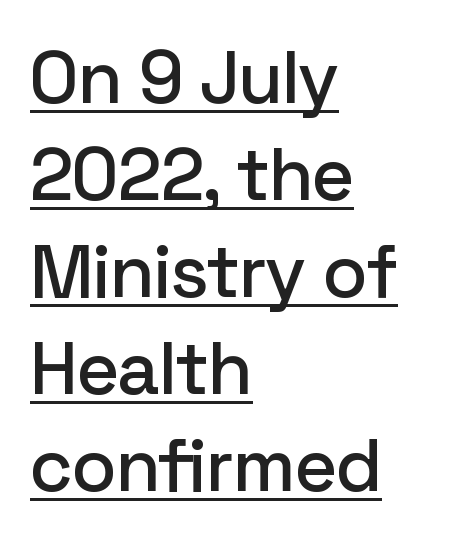
Q: Is the text italic (slanted)? A: No, it is upright.
Q: Is the typeface a serif or a sans-serif typeface? A: Sans-serif.
Q: Is the text underlined? A: Yes.
Q: How is the paragraph aligned? A: Left-aligned.
Q: Is the spacing between letters normal or unusually wide? A: Normal.
Q: Is the spacing between lines tight, normal or loose? A: Normal.
Q: Width (condensed, normal, or wide)? A: Normal.
Q: Stroke contrast? A: Low.
Q: x-height? A: Medium.
Q: Monospaced? A: No.
